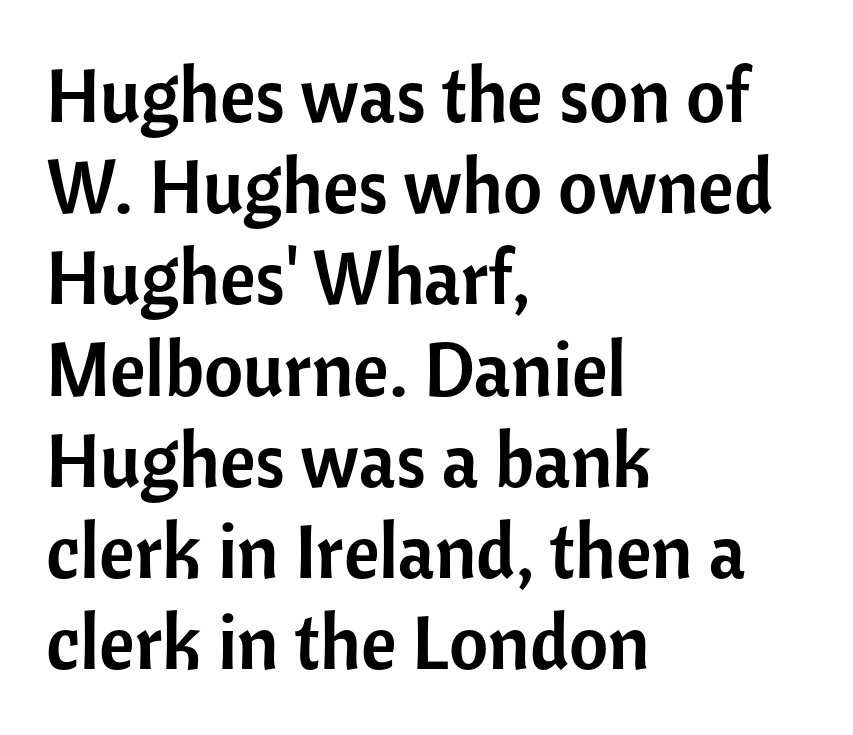
{"serif": "no", "italic": "no", "width": "normal", "stroke_contrast": "low", "x_height": "medium", "monospaced": "no", "underline": "no", "align": "left", "line_spacing_ratio": 1.2, "letter_spacing": "normal", "letter_spacing_em": 0.0, "glyph_px": 76}
